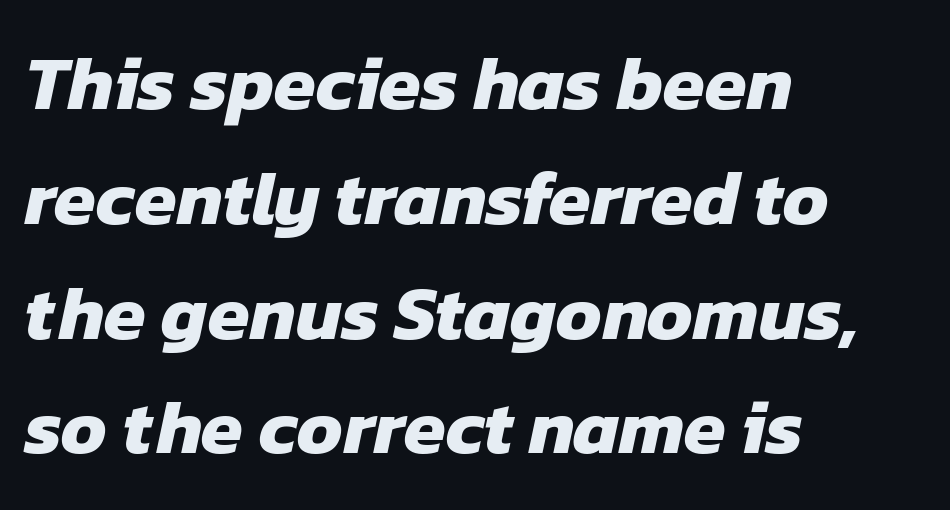
Q: Is the text bold? A: Yes.
Q: Is the typeface a serif or a sans-serif typeface? A: Sans-serif.
Q: Is the text underlined? A: No.
Q: How is the paragraph aligned? A: Left-aligned.
Q: Is the spacing between letters normal or unusually wide? A: Normal.
Q: Is the spacing between lines tight, normal or loose? A: Normal.
Q: Width (condensed, normal, or wide)? A: Normal.
Q: Stroke contrast? A: Low.
Q: x-height? A: Medium.
Q: Monospaced? A: No.
